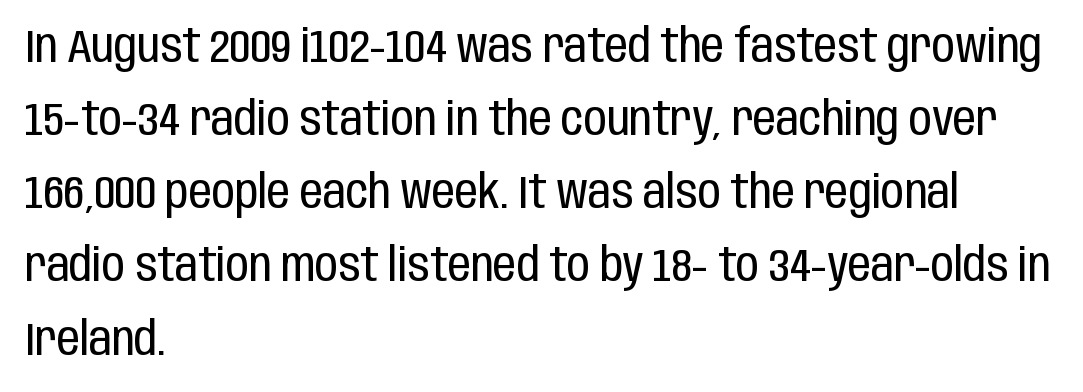
{"serif": "no", "italic": "no", "bold": "no", "weight": "regular", "width": "condensed", "stroke_contrast": "low", "x_height": "large", "monospaced": "no", "underline": "no", "align": "left", "line_spacing": "normal", "line_spacing_ratio": 1.59, "letter_spacing": "normal", "letter_spacing_em": 0.0, "glyph_px": 46}
